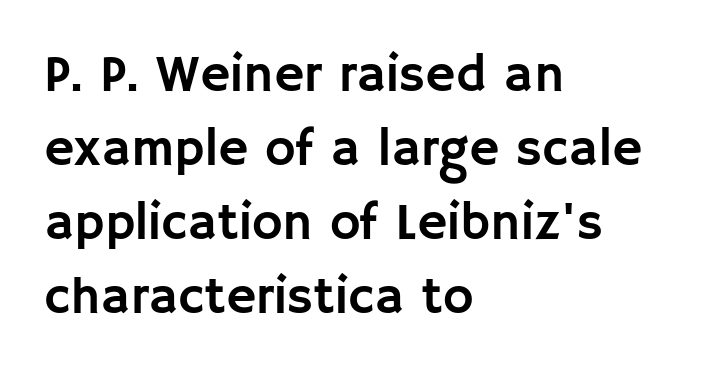
Q: Is the text italic (slanted)? A: No, it is upright.
Q: Is the typeface a serif or a sans-serif typeface? A: Sans-serif.
Q: Is the text underlined? A: No.
Q: How is the paragraph aligned? A: Left-aligned.
Q: Is the spacing between letters normal or unusually wide? A: Normal.
Q: Is the spacing between lines tight, normal or loose? A: Normal.
Q: Width (condensed, normal, or wide)? A: Normal.
Q: Stroke contrast? A: Low.
Q: x-height? A: Large.
Q: Monospaced? A: No.
